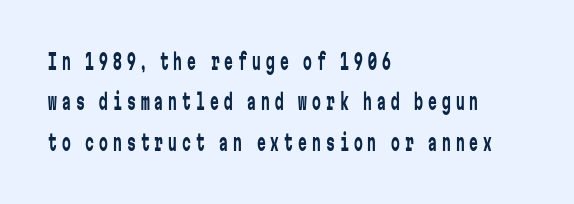
{"italic": "no", "bold": "no", "underline": "no", "align": "left", "line_spacing_ratio": 1.83, "letter_spacing": "wide", "letter_spacing_em": 0.23, "glyph_px": 22}
